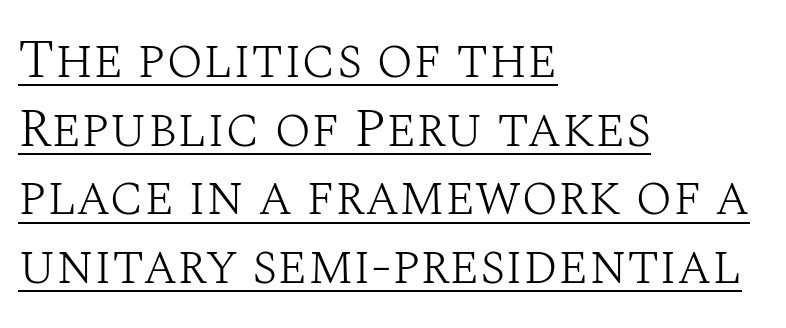
{"serif": "yes", "italic": "no", "bold": "no", "weight": "light", "width": "normal", "stroke_contrast": "medium", "x_height": "large", "monospaced": "no", "underline": "yes", "align": "left", "line_spacing": "normal", "line_spacing_ratio": 1.25, "letter_spacing": "normal", "letter_spacing_em": 0.0, "glyph_px": 55}
